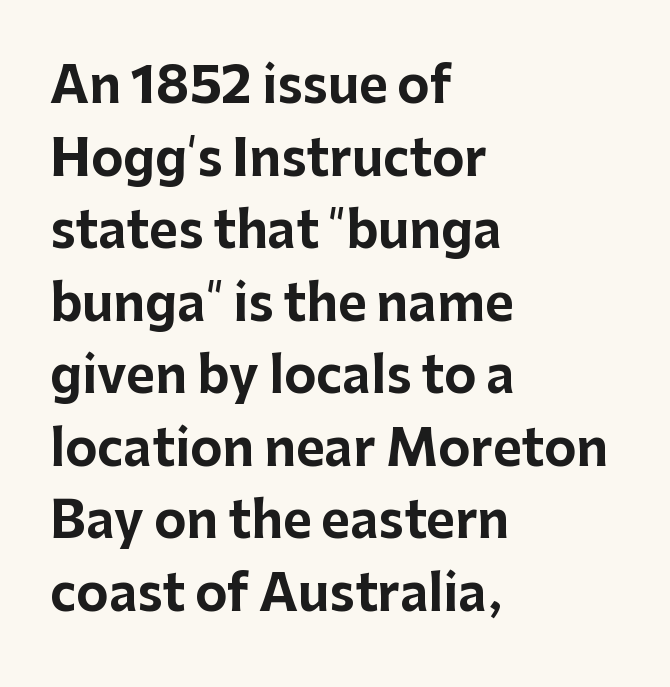
The image shows 49 px bold sans-serif type, upright; set left-aligned, normal line spacing (1.48x), normal letter spacing, not underlined; low stroke contrast and a medium x-height.
